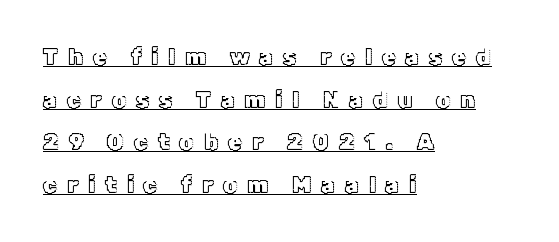
The image shows 23 px text type, upright; set left-aligned, line spacing 1.85x, unusually wide letter spacing (+0.41 em), underlined.
